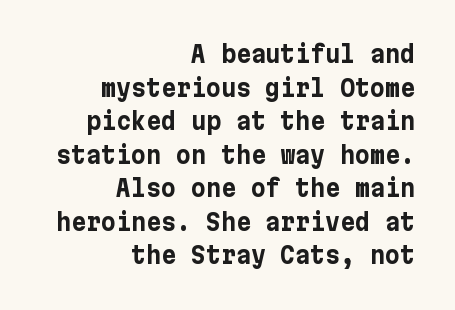
{"italic": "no", "bold": "yes", "underline": "no", "align": "right", "line_spacing": "normal", "line_spacing_ratio": 1.46, "letter_spacing": "normal", "letter_spacing_em": 0.0, "glyph_px": 23}
